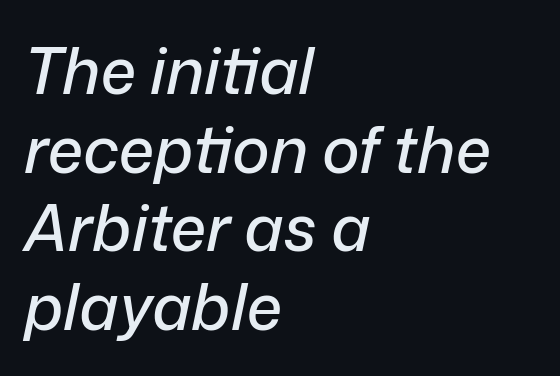
Underline: absent. Letter spacing: default. The glyphs look as if they've been sheared to an angle. The setting favours the left margin, as ordinary paragraphs usually do. You could not count columns in this text — the font is proportionally spaced.
